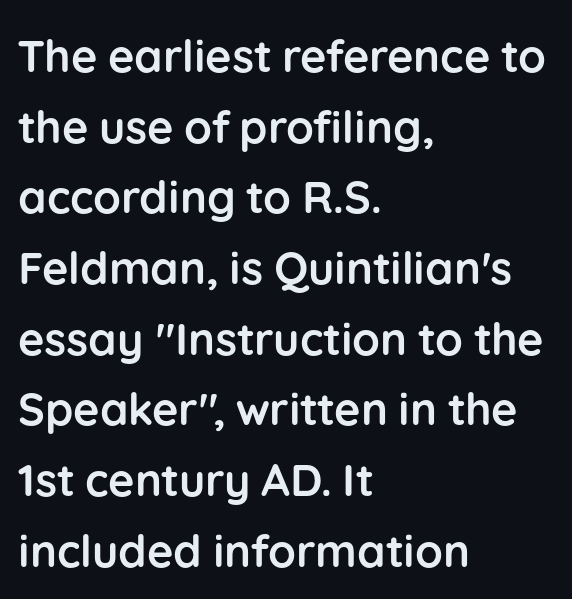
The space beneath each line is pristine and unruled. Horizontally, the lines are justified to the leading edge only. The passage shown is emphatically bold. Notice how the stems are strictly vertical — no italics here. Proportional: the letters do not fall into vertical columns.
